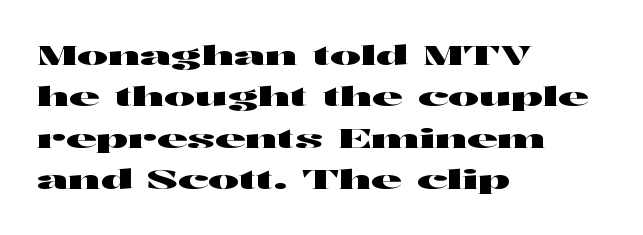
The image shows 26 px text type, upright; set left-aligned, normal line spacing (1.59x), normal letter spacing, not underlined.
